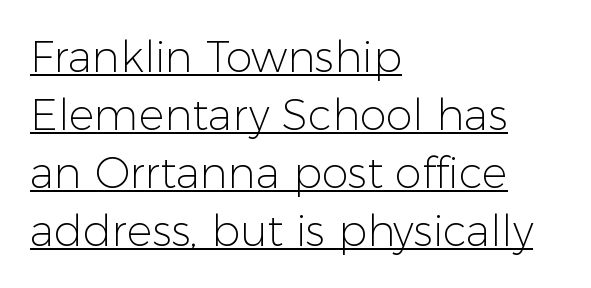
The image shows 43 px light sans-serif type, upright; set left-aligned, normal line spacing (1.35x), normal letter spacing, underlined; low stroke contrast and a medium x-height.
